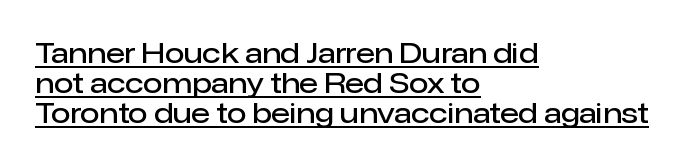
{"serif": "no", "italic": "no", "bold": "semi", "weight": "semibold", "width": "normal", "stroke_contrast": "low", "x_height": "medium", "monospaced": "no", "underline": "yes", "align": "left", "line_spacing": "tight", "line_spacing_ratio": 1.08, "letter_spacing": "normal", "letter_spacing_em": 0.0, "glyph_px": 28}
